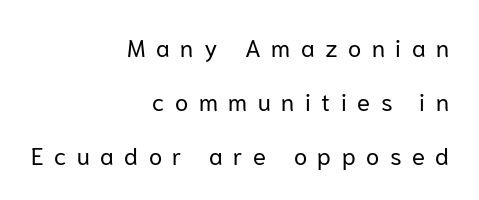
The image shows 24 px text type, upright; set right-aligned, loose line spacing (2.25x), unusually wide letter spacing (+0.44 em), not underlined.
